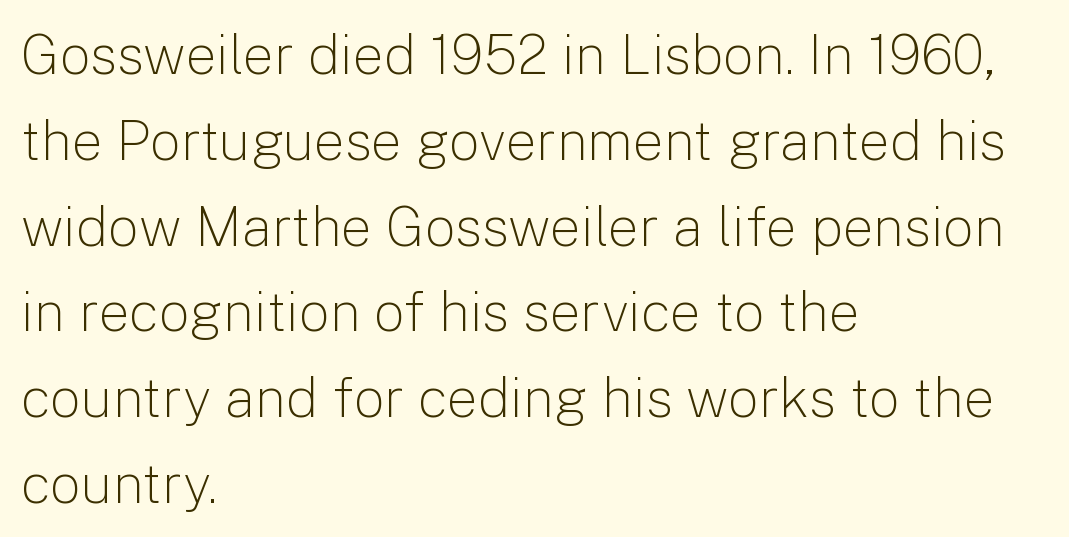
The image shows 55 px light sans-serif type, upright; set left-aligned, normal line spacing (1.56x), normal letter spacing, not underlined; low stroke contrast and a medium x-height.
